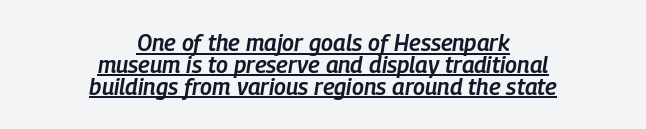
{"italic": "yes", "lean": "right", "slant_degrees": 9, "bold": "semi", "underline": "yes", "align": "center", "line_spacing": "tight", "line_spacing_ratio": 0.95, "letter_spacing": "normal", "letter_spacing_em": 0.0, "glyph_px": 23}
